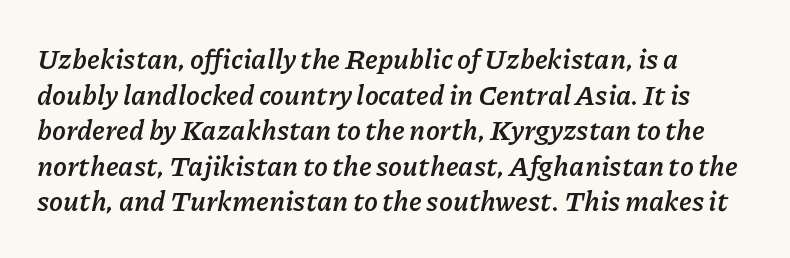
Q: Is the text bold? A: Yes.
Q: Is the text italic (slanted)? A: Yes, it leans right by about 11 degrees.
Q: Is the text underlined? A: No.
Q: How is the paragraph aligned? A: Left-aligned.
Q: Is the spacing between letters normal or unusually wide? A: Normal.
Q: Is the spacing between lines tight, normal or loose? A: Normal.
Q: Width (condensed, normal, or wide)? A: Normal.
Q: Stroke contrast? A: Low.
Q: x-height? A: Medium.
Q: Monospaced? A: No.
